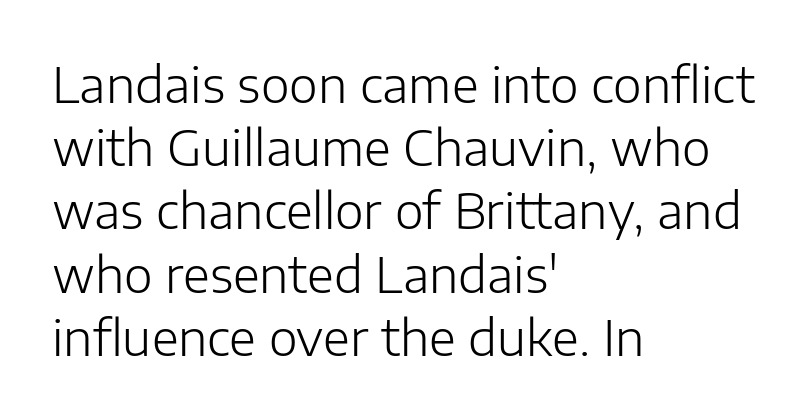
Reading down the column, the eye jumps a familiar distance to each next line. Look at the tracking — it's just the regular setting, nothing added. Horizontally, the lines are justified to the leading edge only. Underlining? Definitely not there. Posture: vertical.
